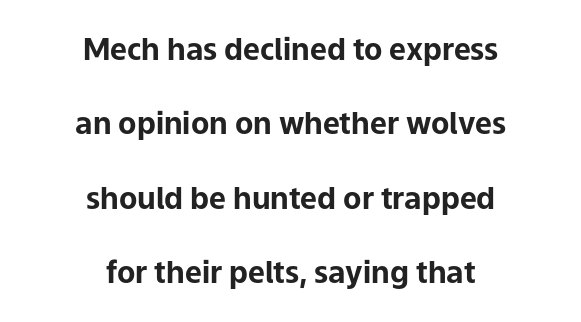
The image shows 30 px bold sans-serif type, upright; set centered, loose line spacing (2.48x), normal letter spacing, not underlined; low stroke contrast and a medium x-height.
